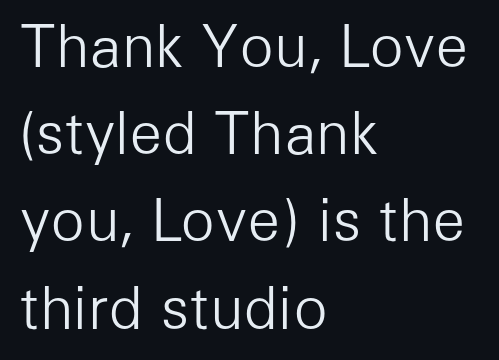
The line-height multiplier appears to be the usual default. Posture: straight, roman, zero tilt. A typesetter would call this proportional, since set widths differ per character. The rendering anchors every line to the left-hand side. Caption: face not bold, strokes unweighted. Underline: absent.
